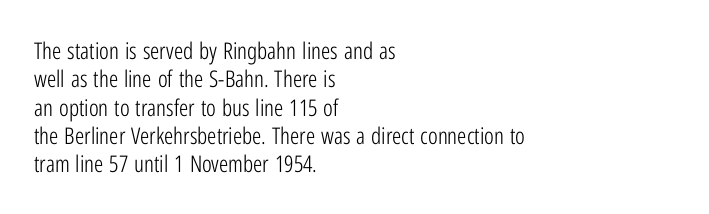
The image shows 23 px text type, upright; set left-aligned, line spacing 1.23x, normal letter spacing, not underlined.
